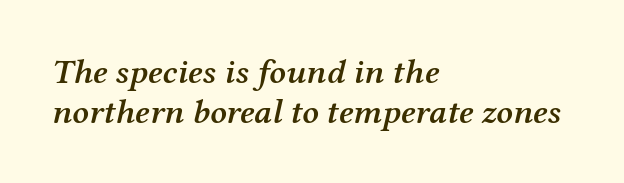
All the whitespace from short lines collects on the right. Emphasis by weight is partial: semibold. A typesetter would call this proportional, since set widths differ per character. Slanted lettering throughout. What's the leading like? Squeezed, with rows nearly overlapping. Glance below the letters and you will spot only blank space.
